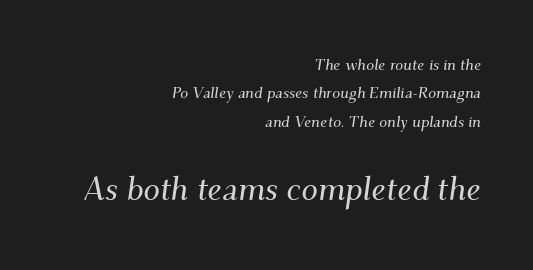
The image shows 33 px serif type, italic (leaning right); set right-aligned, line spacing 1.77x, normal letter spacing, not underlined; the second (bottom) block is 2.06x larger; medium stroke contrast and a small x-height.
